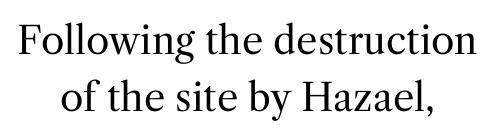
The image shows 38 px regular-weight serif type, upright; set centered, normal line spacing (1.5x), normal letter spacing, not underlined; medium stroke contrast and a medium x-height.
